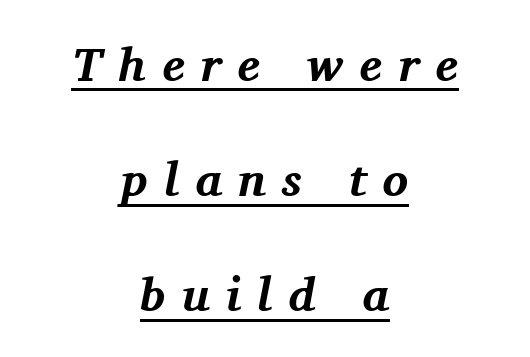
A student would call this center alignment; a typographer would say set centered. Leading is clearly above the norm, producing a sparse column. This is underlined copy, the kind a proofreader might mark for attention. Observe the wide spacing: letters keep a clear distance from each other. The letters are bold, with thick, heavy strokes.
